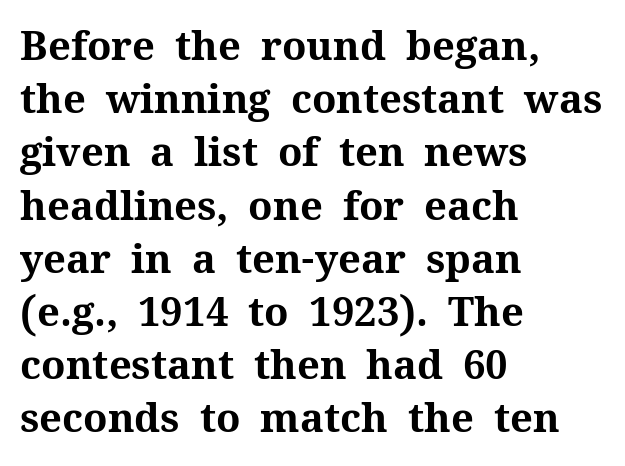
Q: Is the text bold? A: Yes.
Q: Is the text italic (slanted)? A: No, it is upright.
Q: Is the typeface a serif or a sans-serif typeface? A: Serif.
Q: Is the text underlined? A: No.
Q: How is the paragraph aligned? A: Left-aligned.
Q: Is the spacing between letters normal or unusually wide? A: Normal.
Q: Is the spacing between lines tight, normal or loose? A: Normal.
Q: Width (condensed, normal, or wide)? A: Normal.
Q: Stroke contrast? A: Medium.
Q: x-height? A: Medium.
Q: Monospaced? A: No.
